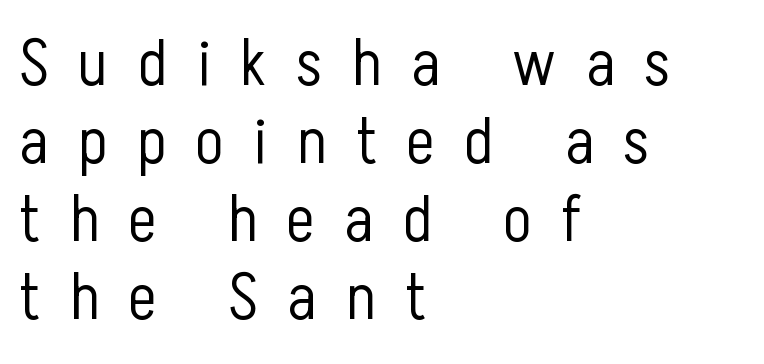
A typesetter would label this face a sans. The gap between lines stays unmarked. Nope, not italic — everything's standing straight. This sample has the flowing, uneven cadence of proportional lettering. This is not heavy type; no bold has been used. In terms of letterspacing, this is a distinctly airy, spread setting.
